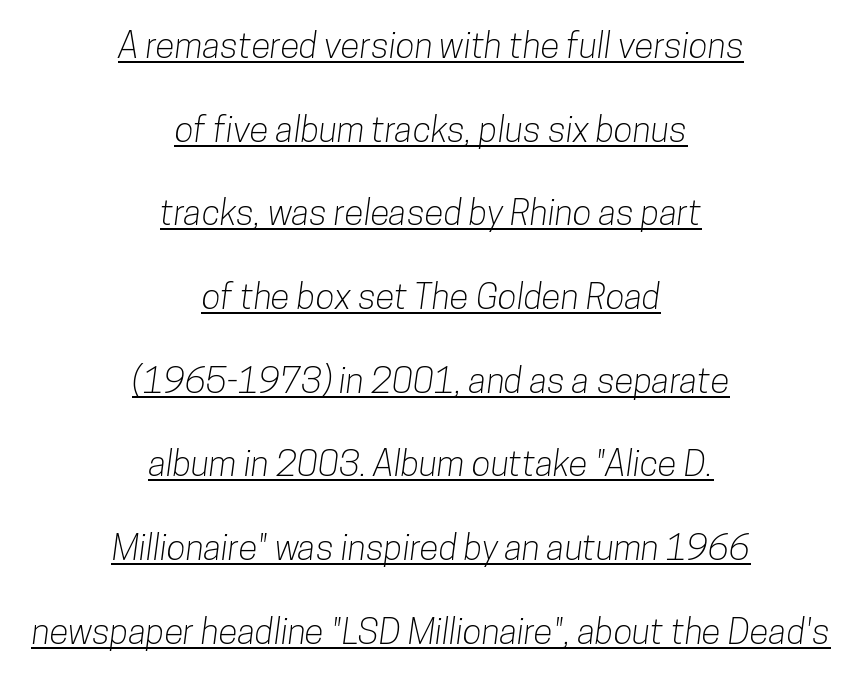
Q: Is the typeface a serif or a sans-serif typeface? A: Sans-serif.
Q: Is the text underlined? A: Yes.
Q: How is the paragraph aligned? A: Centered.
Q: Is the spacing between letters normal or unusually wide? A: Normal.
Q: Is the spacing between lines tight, normal or loose? A: Loose.
Q: Width (condensed, normal, or wide)? A: Condensed.
Q: Stroke contrast? A: Low.
Q: x-height? A: Medium.
Q: Monospaced? A: No.
